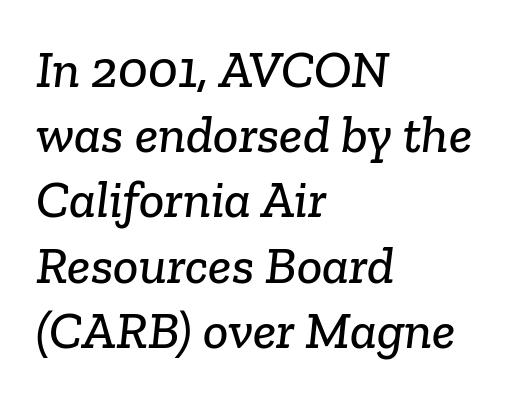
Layout note: lines flush left. Varying glyph widths throughout — classic text-font behaviour. Short note: letters normally spaced. Descenders hang freely into open space. The characters display serif detailing at their extremities.
